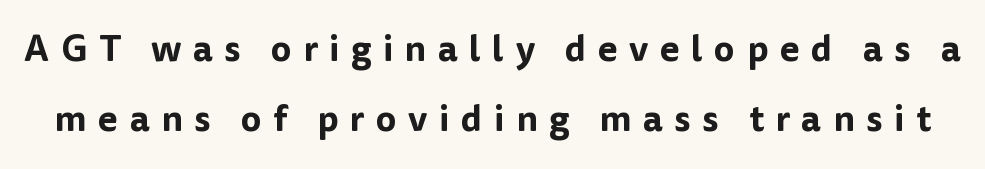
The image shows 36 px sans-serif type, upright; set loose line spacing (1.94x), unusually wide letter spacing (+0.32 em), not underlined; low stroke contrast and a medium x-height.
